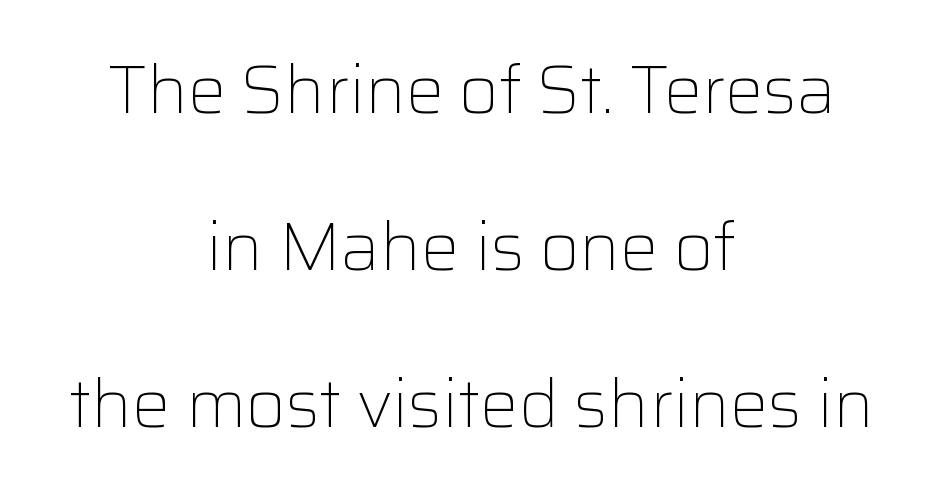
Leading: increased. Think of a printed novel: that variable character pitch is what you see here. Grotesque or geometric, the face here clearly has no serifs. The gaps between neighbouring characters are ordinary and unremarkable. Alignment: centered.
